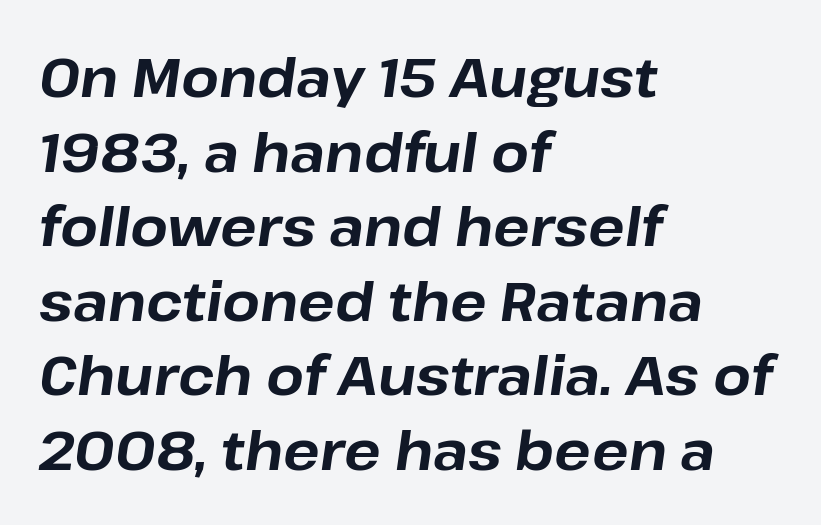
Casual observation: everything's shoved over to the left. Compared with an ordinary text face, these strokes are far heavier — a full bold. Rule under the text: the space is simply empty. These lines sit exactly where default settings would place them. Observe the lean: these are italic letterforms. Each word holds together tightly as a unit, with standard inter-letter gaps.
